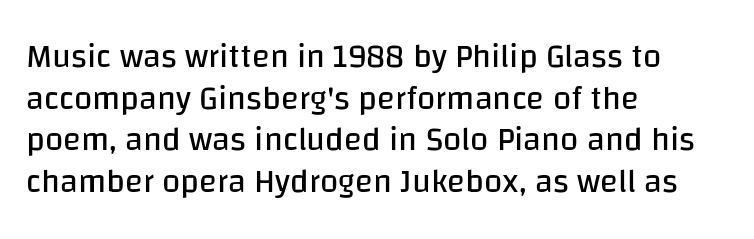
Alignment: flush left. The typeface has the unassuming heft of standard copy or less. Anything drawn beneath the words? Only blank space. Spacing verdict: proportional, widths tailored to each character.
